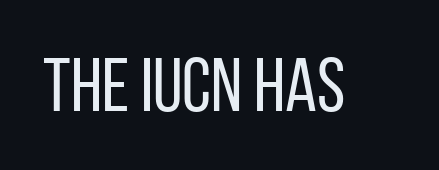
The image shows 76 px regular-weight, condensed sans-serif type, upright; set normal letter spacing, not underlined; low stroke contrast and a large x-height.
